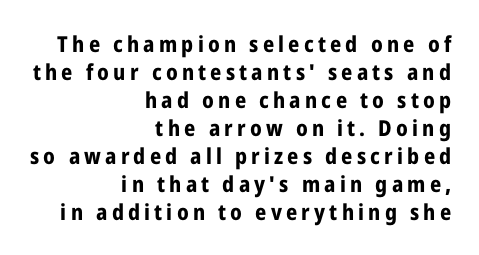
The image shows 22 px bold type, upright; set right-aligned, normal line spacing (1.27x), not underlined.
